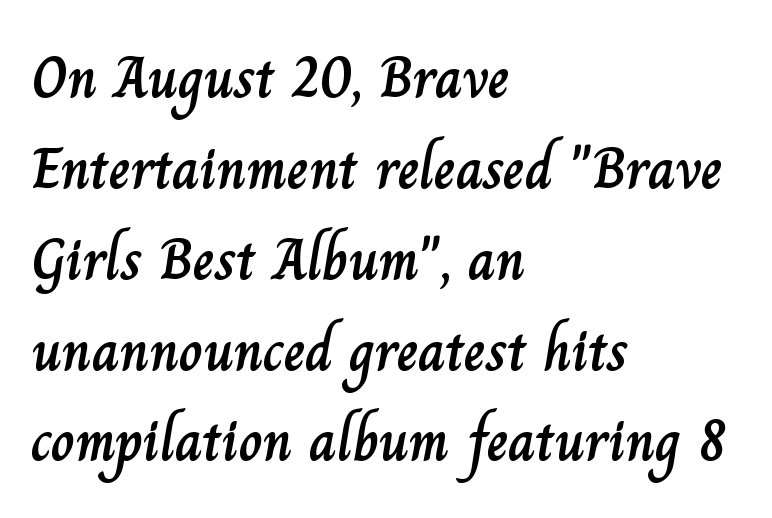
The image shows 59 px text type; set left-aligned, normal line spacing (1.54x), normal letter spacing, not underlined; low stroke contrast and a small x-height.
